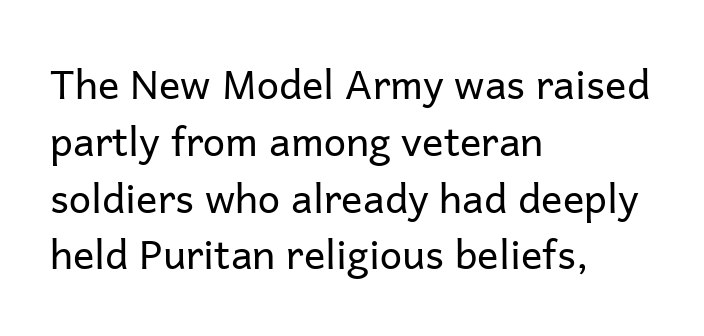
Is the type heavy? It reads as light-to-regular instead. Think of a printed novel: that variable character pitch is what you see here. This rendering employs a face without finishing strokes, i.e., a sans-serif. A roman cut, with each character standing at attention.
